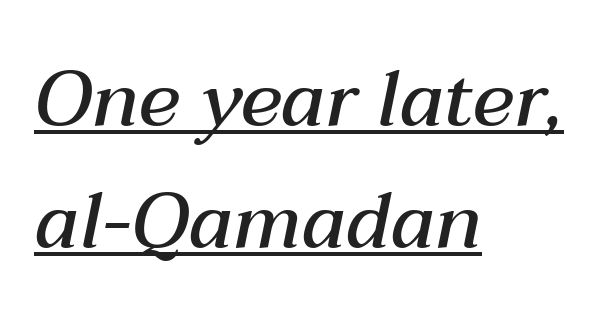
The image shows 77 px semibold type, italic (leaning right); set left-aligned, normal line spacing (1.59x), normal letter spacing, underlined; medium stroke contrast and a medium x-height.
